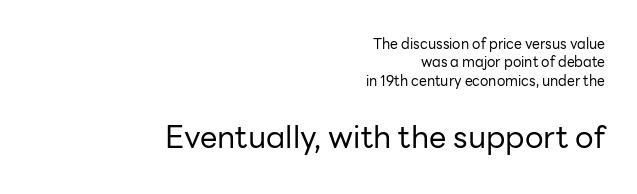
No extra tracking has been applied to these lines. The face used here appears at its bigger size in the lower chunk. The words here are not underlined. Do the letters lean? They stand straight. The font family rendered here belongs to the sans-serif group. Here the designer chose a conventional face with non-uniform glyph widths.
